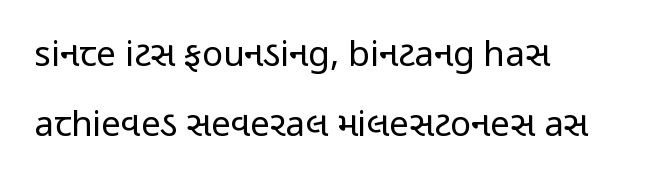
Q: Is the text bold? A: No.
Q: Is the text italic (slanted)? A: No, it is upright.
Q: Is the typeface a serif or a sans-serif typeface? A: Sans-serif.
Q: Is the text underlined? A: No.
Q: How is the paragraph aligned? A: Left-aligned.
Q: Is the spacing between letters normal or unusually wide? A: Normal.
Q: Is the spacing between lines tight, normal or loose? A: Loose.
Q: Width (condensed, normal, or wide)? A: Condensed.
Q: Stroke contrast? A: Low.
Q: x-height? A: Medium.
Q: Monospaced? A: No.
